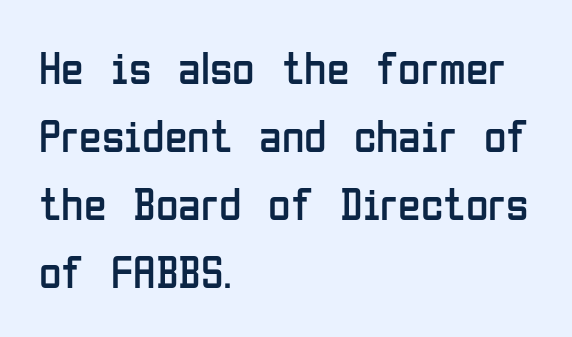
Q: Is the text bold? A: No.
Q: Is the text italic (slanted)? A: No, it is upright.
Q: Is the typeface a serif or a sans-serif typeface? A: Sans-serif.
Q: Is the text underlined? A: No.
Q: How is the paragraph aligned? A: Left-aligned.
Q: Is the spacing between letters normal or unusually wide? A: Normal.
Q: Is the spacing between lines tight, normal or loose? A: Normal.
Q: Width (condensed, normal, or wide)? A: Condensed.
Q: Stroke contrast? A: Low.
Q: x-height? A: Medium.
Q: Monospaced? A: No.
